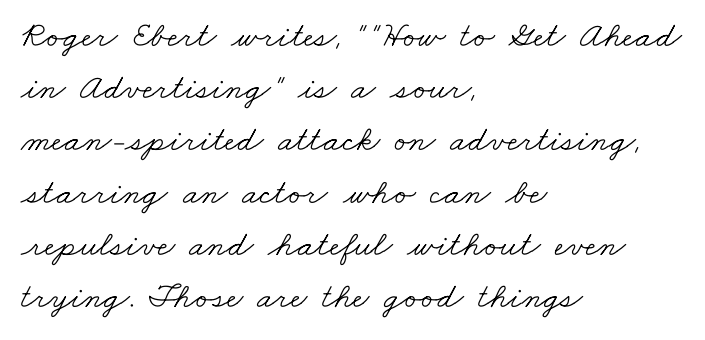
{"serif": "yes", "bold": "no", "weight": "light", "width": "wide", "stroke_contrast": "low", "x_height": "small", "monospaced": "no", "underline": "no", "align": "left", "line_spacing": "normal", "line_spacing_ratio": 1.45, "letter_spacing": "normal", "letter_spacing_em": 0.0, "glyph_px": 36}
